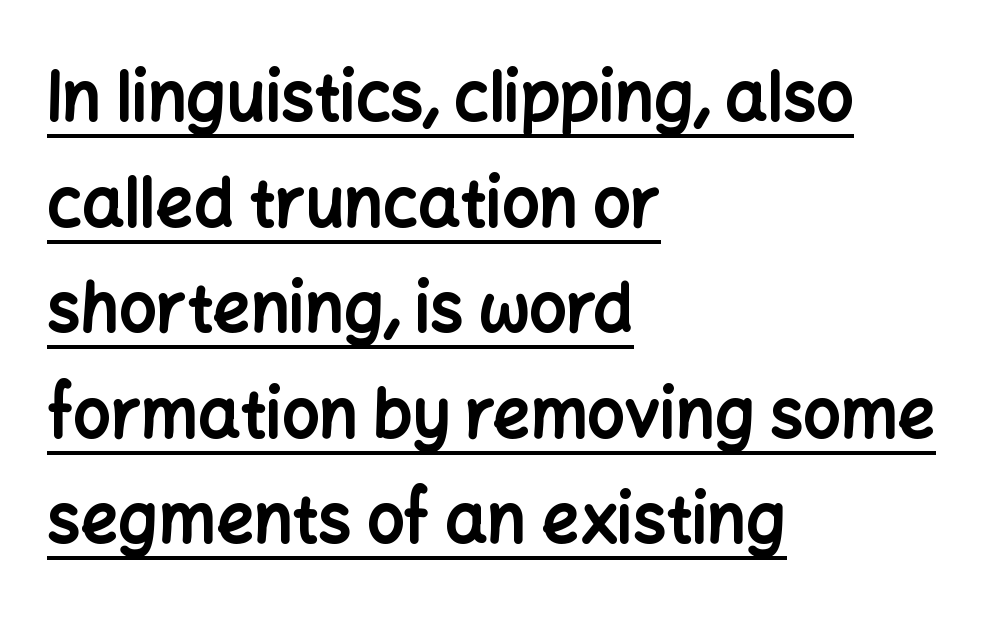
The designer went with a sans here, leaving each stem footless. This sample has the flowing, uneven cadence of proportional lettering. The passage shown is underscored from start to finish. You could call the tracking neutral — neither tight nor loose.
